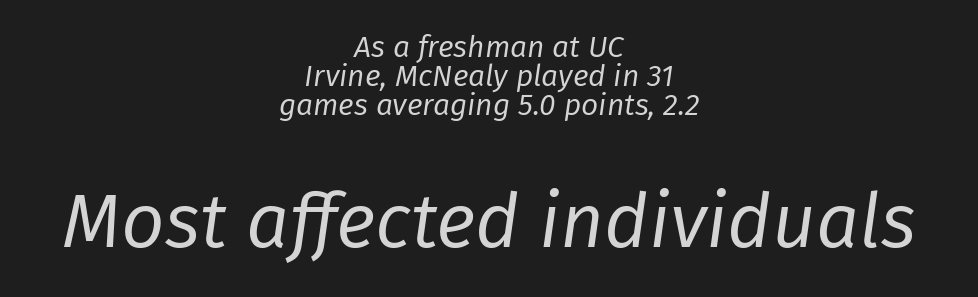
Q: Is the text bold? A: No.
Q: Is the text italic (slanted)? A: Yes, it leans right by about 8 degrees.
Q: Is the text underlined? A: No.
Q: How is the paragraph aligned? A: Centered.
Q: Is the spacing between letters normal or unusually wide? A: Normal.
Q: Is the spacing between lines tight, normal or loose? A: Tight.
Q: Which block of text is set in a larger size, the first (top) or the second (bottom)? A: The second (bottom) one.
Q: Width (condensed, normal, or wide)? A: Normal.
Q: Stroke contrast? A: Low.
Q: x-height? A: Medium.
Q: Monospaced? A: No.
